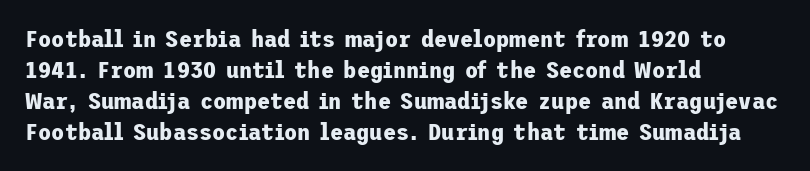
{"italic": "no", "bold": "yes", "underline": "no", "align": "left", "line_spacing": "normal", "line_spacing_ratio": 1.29, "letter_spacing": "normal", "letter_spacing_em": 0.0, "glyph_px": 24}
